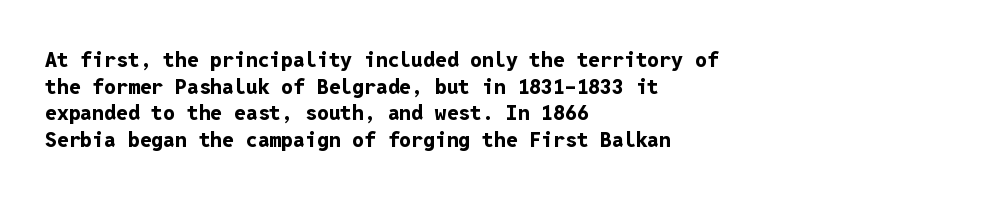
Q: Is the text bold? A: Yes.
Q: Is the text italic (slanted)? A: No, it is upright.
Q: Is the text underlined? A: No.
Q: How is the paragraph aligned? A: Left-aligned.
Q: Is the spacing between letters normal or unusually wide? A: Normal.
Q: Is the spacing between lines tight, normal or loose? A: Normal.
